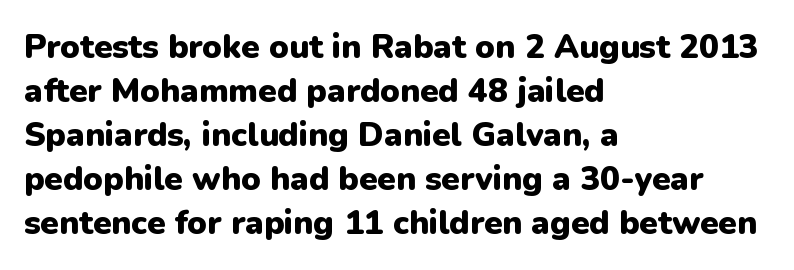
Standard letterfit; no display-style spreading of the glyphs. Notice how the passage keeps a crisp vertical edge on the left only. The passage shown is typed in a proportional face where columns would drift. The strokes are fattened all the way to bold. Nope, no serifs anywhere on these letters.
